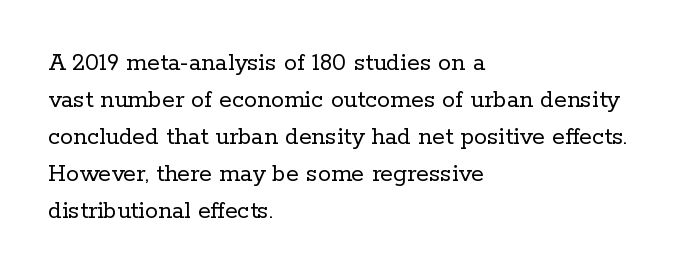
Q: Is the text bold? A: No.
Q: Is the text italic (slanted)? A: No, it is upright.
Q: Is the text underlined? A: No.
Q: How is the paragraph aligned? A: Left-aligned.
Q: Is the spacing between letters normal or unusually wide? A: Normal.
Q: Is the spacing between lines tight, normal or loose? A: Normal.
